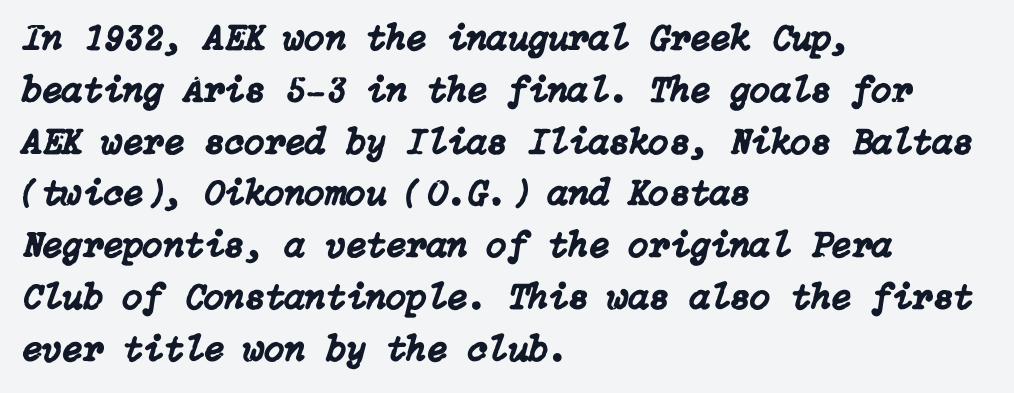
A clean baseline with only descenders dipping below it. The vertical gap from one line to the next is medium. Words appear dense and cohesive because spacing is normal. Line beginnings align vertically; line endings do not.
